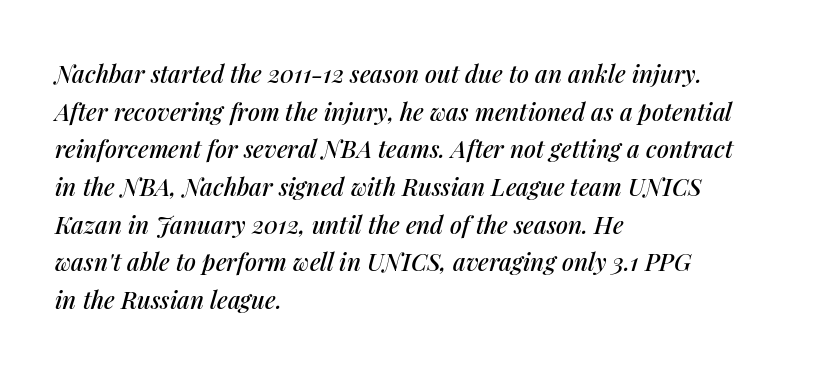
{"italic": "yes", "lean": "right", "slant_degrees": 14, "underline": "no", "align": "left", "line_spacing": "normal", "line_spacing_ratio": 1.57, "letter_spacing": "normal", "letter_spacing_em": 0.0, "glyph_px": 24}
